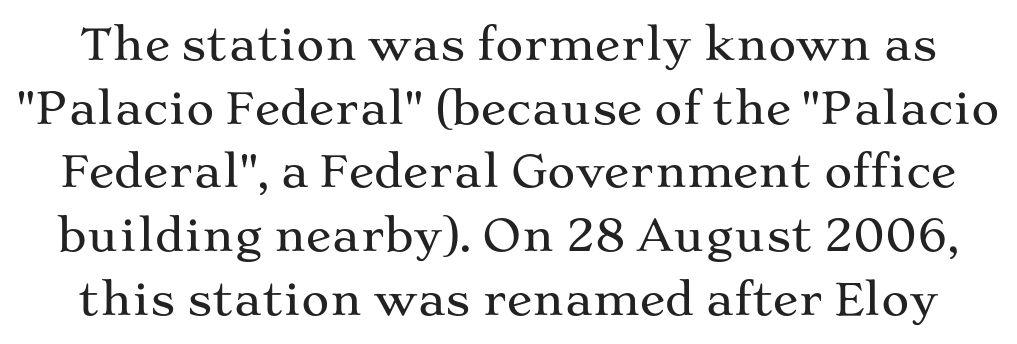
The image shows 43 px wide serif type, upright; set normal line spacing (1.48x), normal letter spacing, not underlined; medium stroke contrast and a medium x-height.
